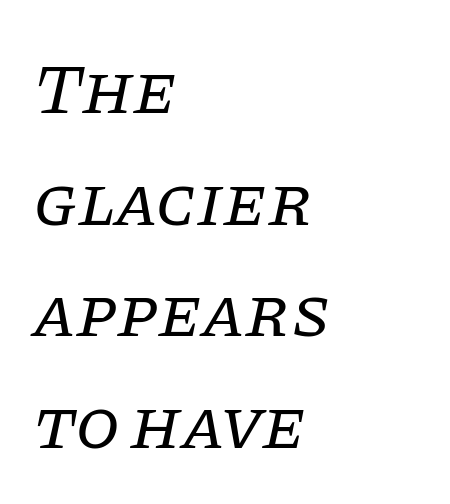
{"serif": "yes", "italic": "yes", "lean": "right", "slant_degrees": 11, "bold": "no", "weight": "regular", "width": "normal", "stroke_contrast": "low", "x_height": "large", "monospaced": "no", "underline": "no", "align": "left", "line_spacing": "normal", "line_spacing_ratio": 1.55, "letter_spacing": "normal", "letter_spacing_em": 0.0, "glyph_px": 72}
